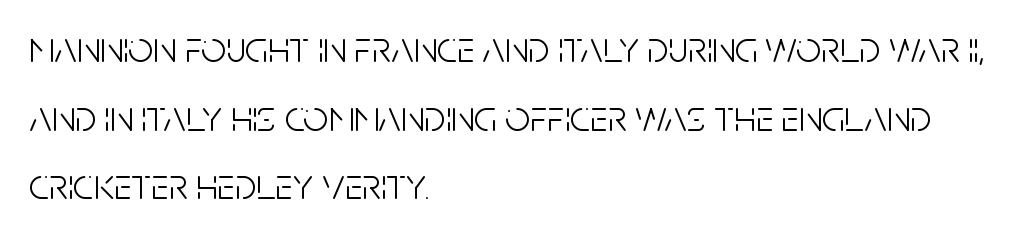
{"serif": "no", "italic": "no", "bold": "no", "weight": "light", "width": "condensed", "stroke_contrast": "low", "x_height": "large", "monospaced": "no", "underline": "no", "align": "left", "line_spacing": "normal", "line_spacing_ratio": 1.56, "letter_spacing": "normal", "letter_spacing_em": 0.0, "glyph_px": 44}
